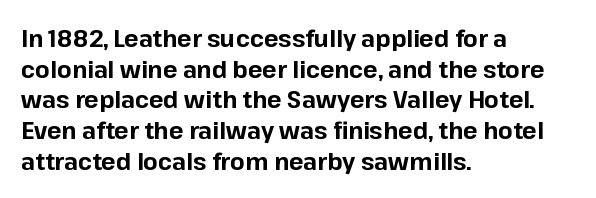
Q: Is the text bold? A: Yes.
Q: Is the text italic (slanted)? A: No, it is upright.
Q: Is the text underlined? A: No.
Q: How is the paragraph aligned? A: Left-aligned.
Q: Is the spacing between letters normal or unusually wide? A: Normal.
Q: Is the spacing between lines tight, normal or loose? A: Normal.
